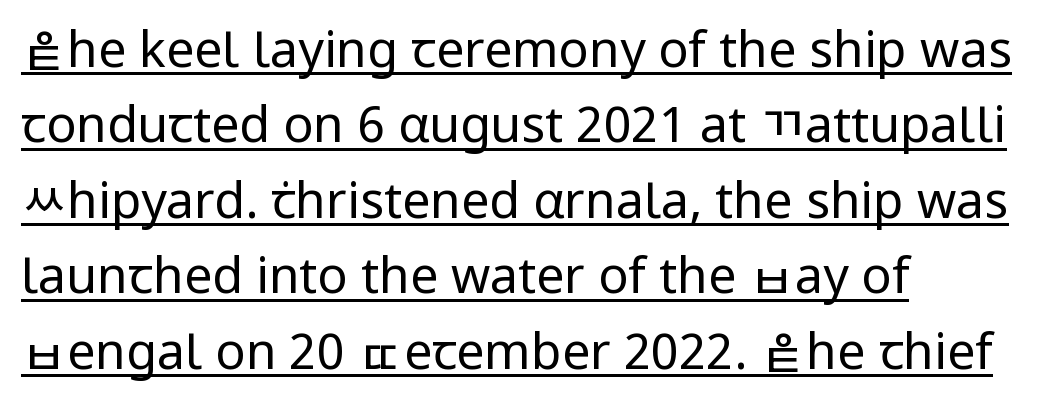
{"serif": "no", "italic": "no", "bold": "no", "weight": "regular", "width": "normal", "stroke_contrast": "low", "x_height": "medium", "monospaced": "no", "underline": "yes", "align": "left", "line_spacing": "normal", "line_spacing_ratio": 1.51, "letter_spacing": "normal", "letter_spacing_em": 0.0, "glyph_px": 50}
